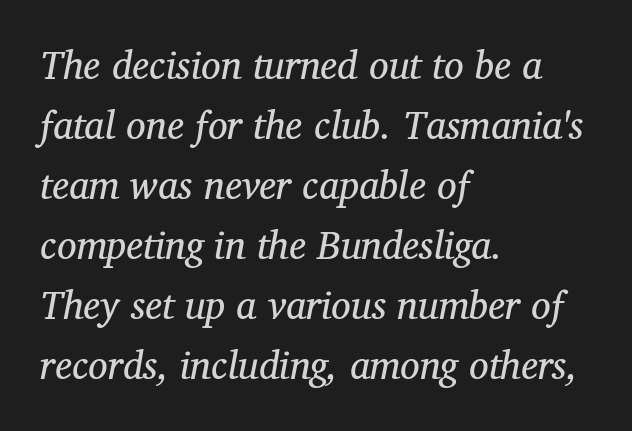
{"serif": "yes", "italic": "yes", "lean": "right", "slant_degrees": 12, "bold": "no", "weight": "regular", "width": "normal", "stroke_contrast": "medium", "x_height": "medium", "monospaced": "no", "underline": "no", "align": "left", "line_spacing": "normal", "line_spacing_ratio": 1.54, "letter_spacing": "normal", "letter_spacing_em": 0.0, "glyph_px": 39}
